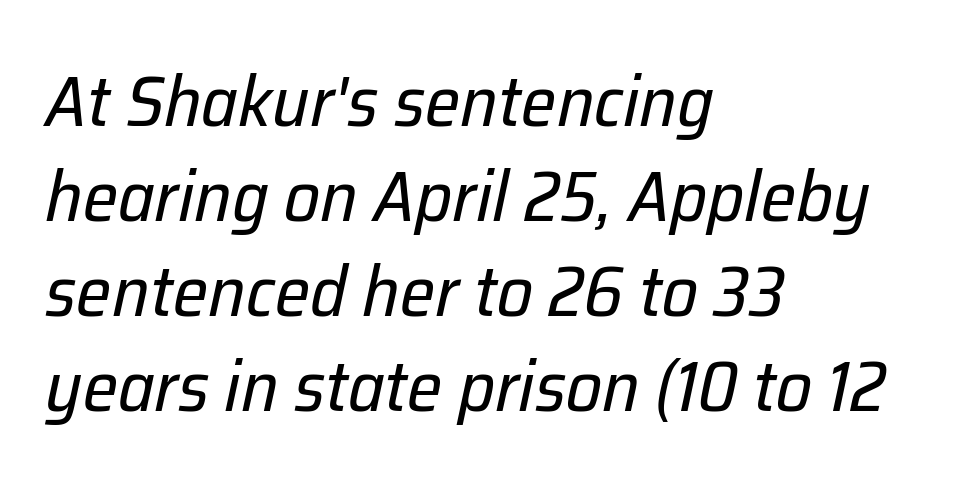
{"italic": "yes", "lean": "right", "slant_degrees": 12, "bold": "no", "weight": "regular", "width": "normal", "stroke_contrast": "low", "x_height": "medium", "monospaced": "no", "underline": "no", "align": "left", "line_spacing": "normal", "line_spacing_ratio": 1.34, "letter_spacing": "normal", "letter_spacing_em": 0.0, "glyph_px": 71}
